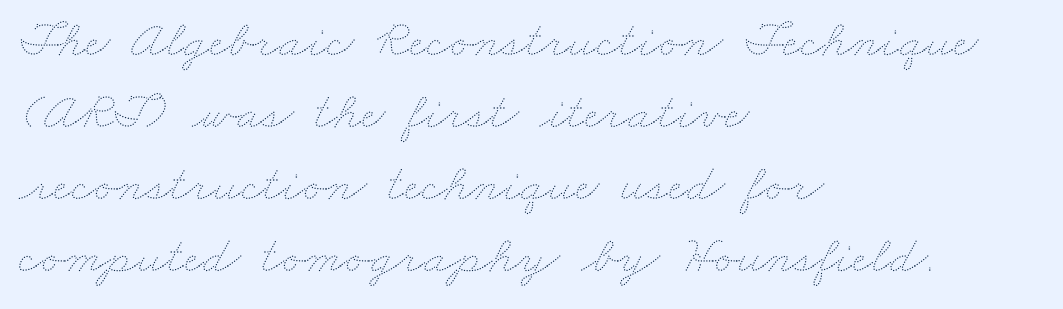
The image shows 53 px thin, wide type; set left-aligned, normal line spacing (1.36x), normal letter spacing, not underlined; medium stroke contrast and a small x-height.
